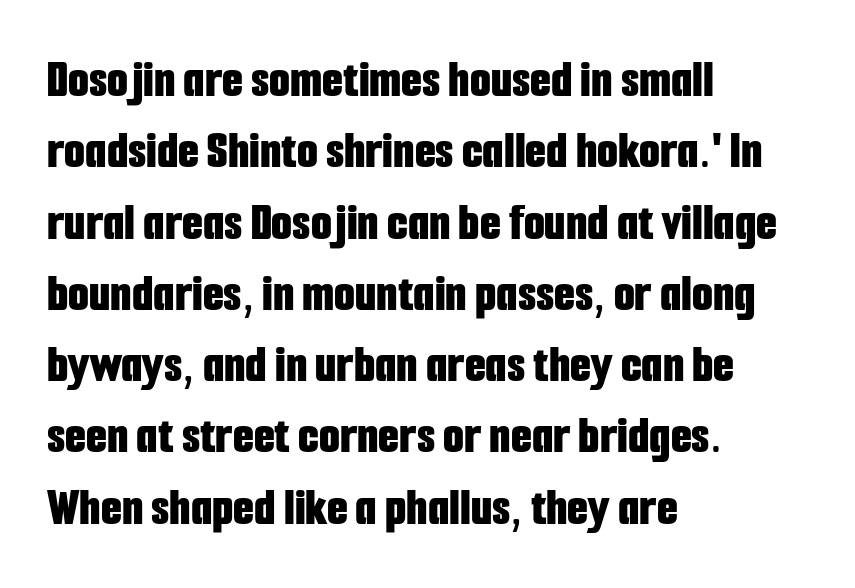
The image shows 54 px bold, condensed sans-serif type, upright; set left-aligned, normal line spacing (1.32x), normal letter spacing, not underlined; low stroke contrast and a medium x-height.
